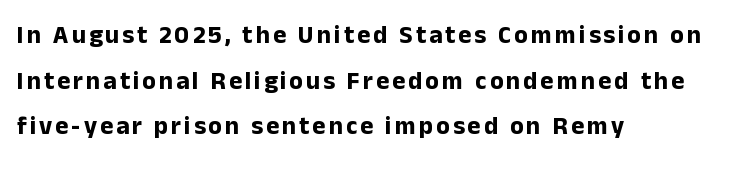
Q: Is the text bold? A: Yes.
Q: Is the text italic (slanted)? A: No, it is upright.
Q: Is the text underlined? A: No.
Q: How is the paragraph aligned? A: Left-aligned.
